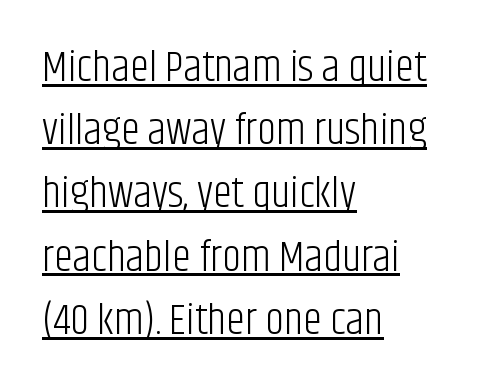
Ink coverage per letter is moderate at most. Upright lettering throughout. Is this a fixed-width face? No — the glyphs have proportional, varying widths. Classification — sans serif.
